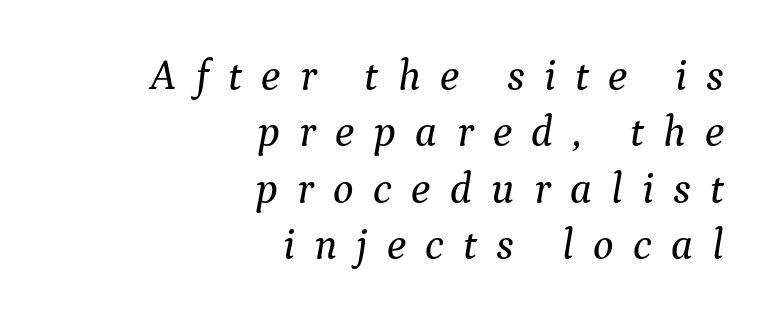
{"serif": "yes", "italic": "yes", "lean": "right", "slant_degrees": 9, "width": "normal", "stroke_contrast": "medium", "x_height": "medium", "monospaced": "no", "underline": "no", "align": "right", "line_spacing": "normal", "line_spacing_ratio": 1.31, "letter_spacing": "wide", "letter_spacing_em": 0.45, "glyph_px": 43}
